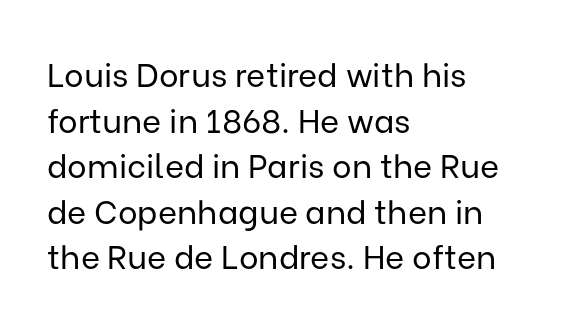
{"serif": "no", "italic": "no", "bold": "no", "weight": "regular", "width": "normal", "stroke_contrast": "low", "x_height": "medium", "monospaced": "no", "underline": "no", "align": "left", "line_spacing": "normal", "line_spacing_ratio": 1.38, "letter_spacing": "normal", "letter_spacing_em": 0.0, "glyph_px": 33}
